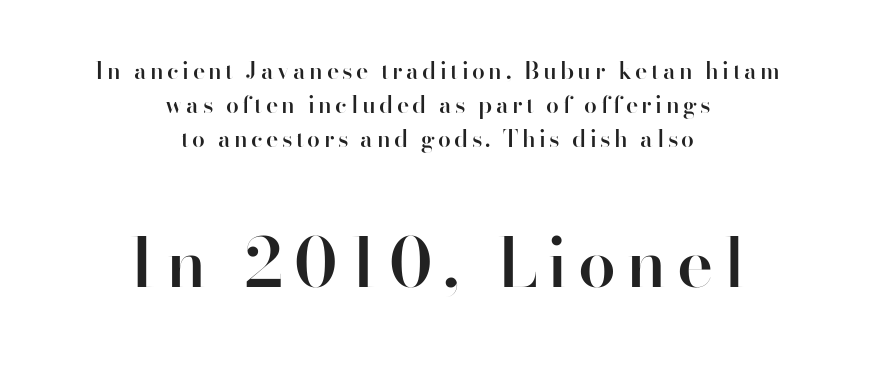
{"serif": "no", "italic": "no", "bold": "semi", "weight": "semibold", "width": "normal", "stroke_contrast": "high", "x_height": "small", "monospaced": "no", "underline": "no", "align": "center", "line_spacing": "normal", "line_spacing_ratio": 1.48, "larger_block": "second", "size_ratio": 2.96, "glyph_px": 68}
